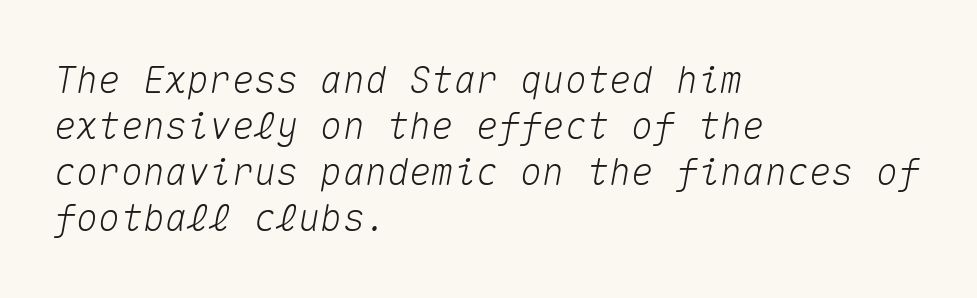
{"italic": "yes", "lean": "right", "slant_degrees": 10, "width": "normal", "stroke_contrast": "medium", "x_height": "medium", "monospaced": "yes", "underline": "no", "align": "left", "line_spacing_ratio": 1.24, "letter_spacing": "normal", "letter_spacing_em": 0.0, "glyph_px": 37}
